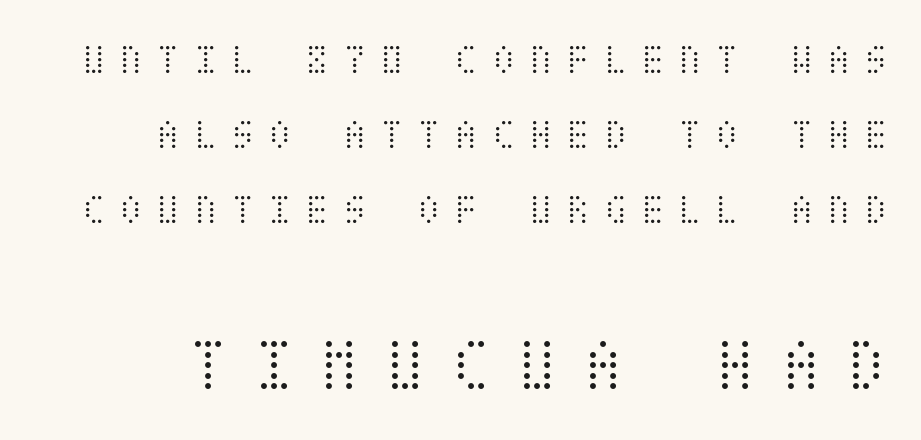
Q: Is the text bold? A: No.
Q: Is the text italic (slanted)? A: No, it is upright.
Q: Is the text underlined? A: No.
Q: Is the spacing between letters normal or unusually wide? A: Unusually wide.
Q: Which block of text is set in a larger size, the first (top) or the second (bottom)? A: The second (bottom) one.
Q: Width (condensed, normal, or wide)? A: Condensed.
Q: Stroke contrast? A: Medium.
Q: x-height? A: Large.
